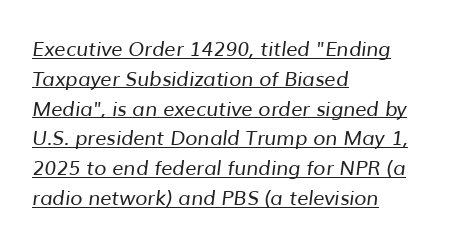
{"bold": "no", "underline": "yes", "align": "left", "line_spacing": "normal", "line_spacing_ratio": 1.49, "letter_spacing": "normal", "letter_spacing_em": 0.0, "glyph_px": 20}
